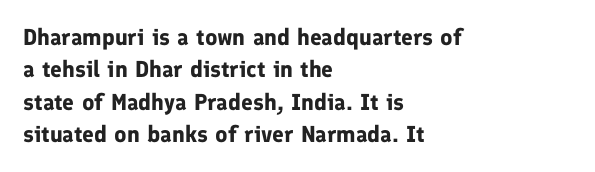
{"italic": "no", "bold": "yes", "underline": "no", "align": "left", "line_spacing": "normal", "line_spacing_ratio": 1.41, "letter_spacing": "normal", "letter_spacing_em": 0.0, "glyph_px": 23}
